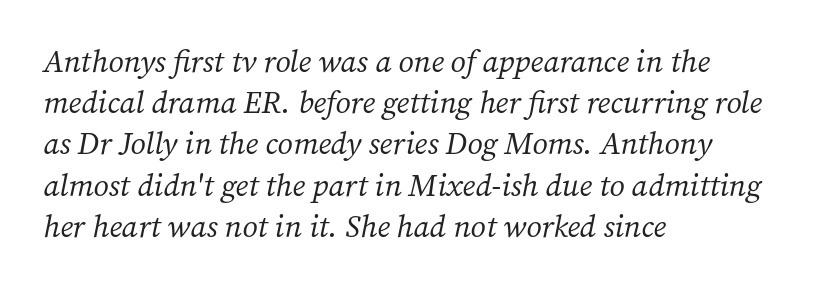
The image shows 31 px regular-weight serif type, italic (leaning right); set left-aligned, normal line spacing (1.33x), normal letter spacing, not underlined; medium stroke contrast and a medium x-height.
